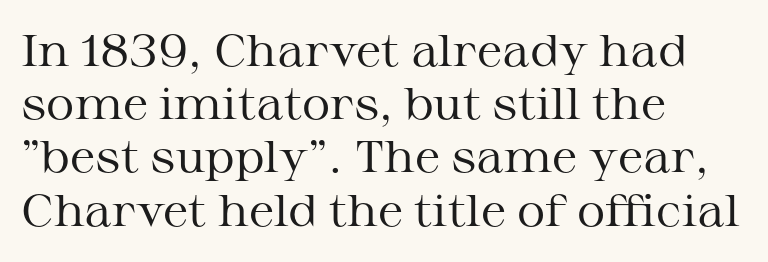
This sample uses a serif face. The space directly below the letters is spotless. A typesetter would call this zero additional tracking. The font is comparable to plain body text, perhaps lighter.
